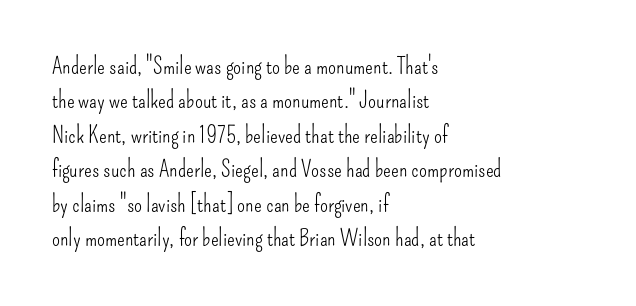
Observe the ordinary spacing: letters are neighbours, not strangers. Only glyphs here, with clear space below each row. Honestly, the row spacing looks completely unremarkable. No letter is thick-stroked: the sample isn't bold.
